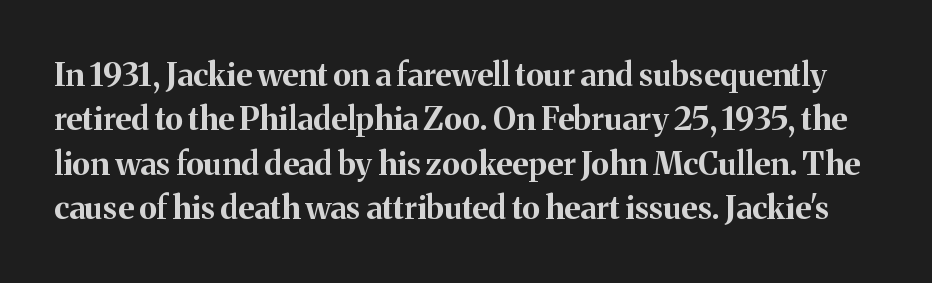
The image shows 32 px bold serif type, upright; set normal line spacing (1.39x), normal letter spacing, not underlined; medium stroke contrast and a medium x-height.
